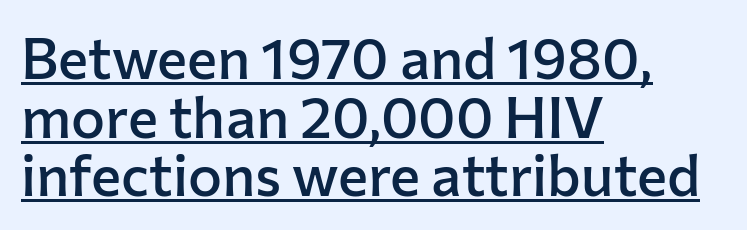
Q: Is the text bold? A: Semi-bold.
Q: Is the text italic (slanted)? A: No, it is upright.
Q: Is the typeface a serif or a sans-serif typeface? A: Sans-serif.
Q: Is the text underlined? A: Yes.
Q: How is the paragraph aligned? A: Left-aligned.
Q: Is the spacing between letters normal or unusually wide? A: Normal.
Q: Is the spacing between lines tight, normal or loose? A: Tight.
Q: Width (condensed, normal, or wide)? A: Normal.
Q: Stroke contrast? A: Low.
Q: x-height? A: Medium.
Q: Monospaced? A: No.
